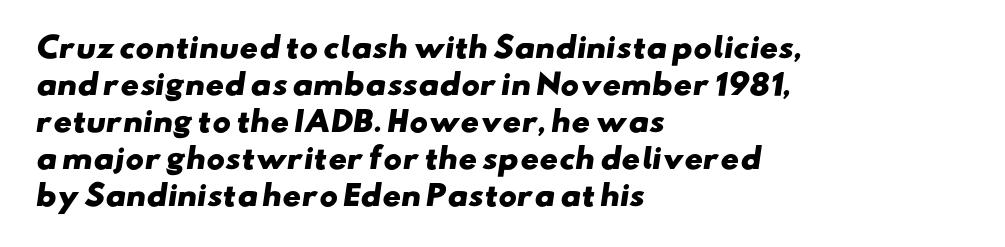
Q: Is the text bold? A: Yes.
Q: Is the typeface a serif or a sans-serif typeface? A: Sans-serif.
Q: Is the text underlined? A: No.
Q: How is the paragraph aligned? A: Left-aligned.
Q: Is the spacing between letters normal or unusually wide? A: Normal.
Q: Is the spacing between lines tight, normal or loose? A: Normal.
Q: Width (condensed, normal, or wide)? A: Wide.
Q: Stroke contrast? A: Low.
Q: x-height? A: Small.
Q: Monospaced? A: No.
